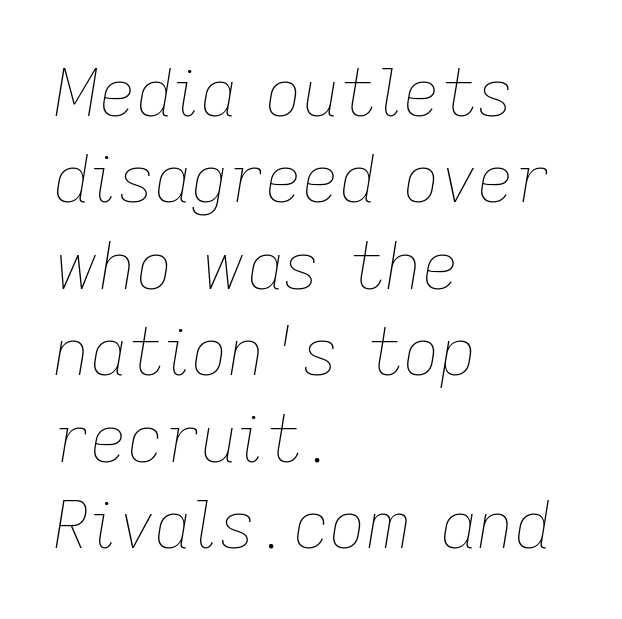
The image shows 64 px thin type, italic (leaning right); set left-aligned, normal line spacing (1.35x), normal letter spacing, not underlined; low stroke contrast and a medium x-height.
